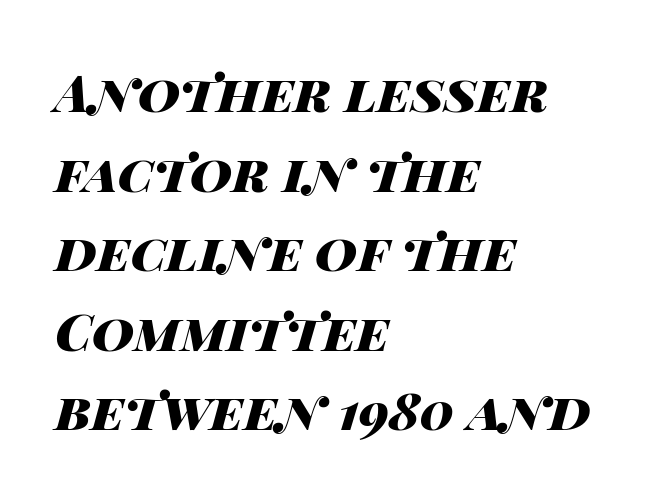
Q: Is the text bold? A: Yes.
Q: Is the text italic (slanted)? A: Yes, it leans right by about 14 degrees.
Q: Is the text underlined? A: No.
Q: How is the paragraph aligned? A: Left-aligned.
Q: Is the spacing between letters normal or unusually wide? A: Normal.
Q: Is the spacing between lines tight, normal or loose? A: Normal.
Q: Width (condensed, normal, or wide)? A: Wide.
Q: Stroke contrast? A: High.
Q: x-height? A: Large.
Q: Monospaced? A: No.
